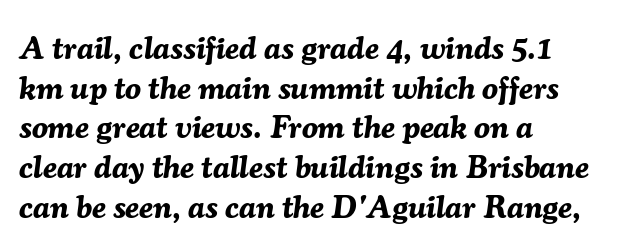
This is heavy type, rendered in bold. Each line starts at the same left margin while the right side varies. The face used here is proportionally spaced, like ordinary book or web type. Compared with typical body copy, the letter spacing here is the same.
